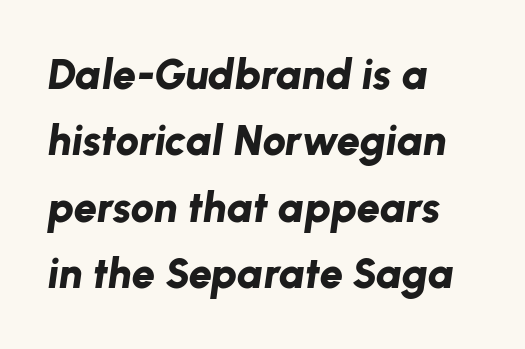
Q: Is the text bold? A: Yes.
Q: Is the text italic (slanted)? A: Yes, it leans right by about 8 degrees.
Q: Is the text underlined? A: No.
Q: How is the paragraph aligned? A: Left-aligned.
Q: Is the spacing between letters normal or unusually wide? A: Normal.
Q: Is the spacing between lines tight, normal or loose? A: Normal.
Q: Width (condensed, normal, or wide)? A: Normal.
Q: Stroke contrast? A: Low.
Q: x-height? A: Medium.
Q: Monospaced? A: No.
